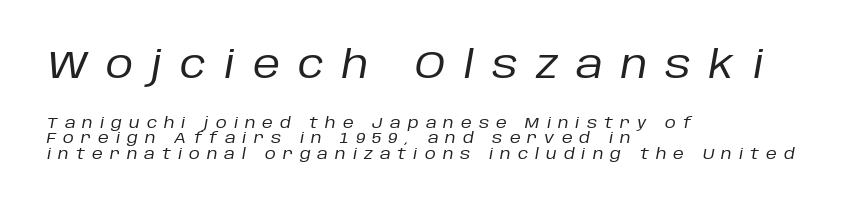
The initial chunk of copy outweighs the following chunk in type size. Here the designer chose a conventional face with non-uniform glyph widths. Substantial extra tracking has been applied to these lines. Leftover space on each line is placed entirely after the last word.
